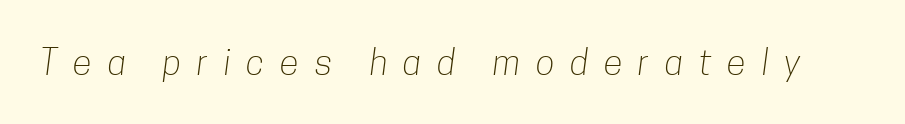
{"serif": "no", "bold": "no", "weight": "light", "width": "condensed", "stroke_contrast": "low", "x_height": "medium", "monospaced": "no", "underline": "no", "letter_spacing": "wide", "letter_spacing_em": 0.45, "glyph_px": 35}
